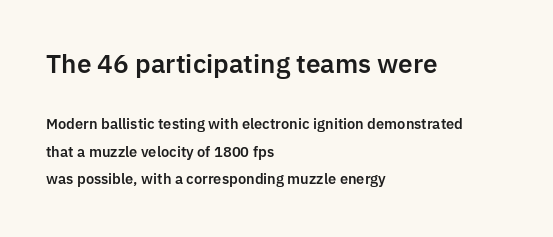
{"italic": "no", "underline": "no", "align": "left", "line_spacing": "loose", "line_spacing_ratio": 1.94, "letter_spacing": "normal", "letter_spacing_em": 0.0, "larger_block": "first", "size_ratio": 1.79, "glyph_px": 25}
